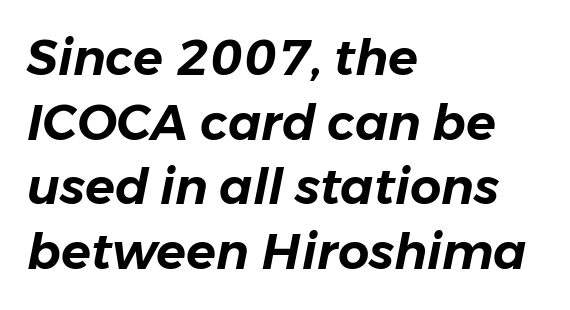
A normal amount of white space separates one row of letters from the next. Here the designer chose a conventional face with non-uniform glyph widths. The passage shown is not underscored anywhere. Visually the block forms a straight wall on the left and a jagged coastline on the right. The letters sit at their default tracking, neither squeezed nor spread.
